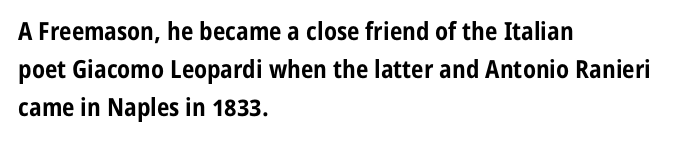
{"italic": "no", "bold": "yes", "underline": "no", "align": "left", "line_spacing": "normal", "line_spacing_ratio": 1.52, "letter_spacing": "normal", "letter_spacing_em": 0.0, "glyph_px": 25}
